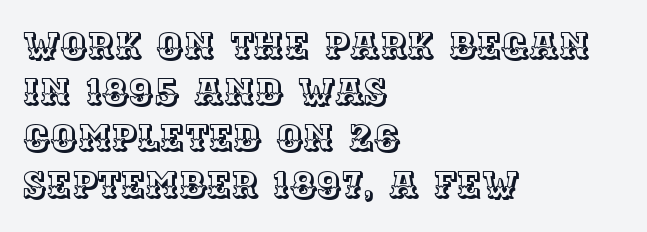
The image shows 37 px text type, upright; set left-aligned, normal line spacing (1.25x), normal letter spacing, not underlined; a large x-height.
